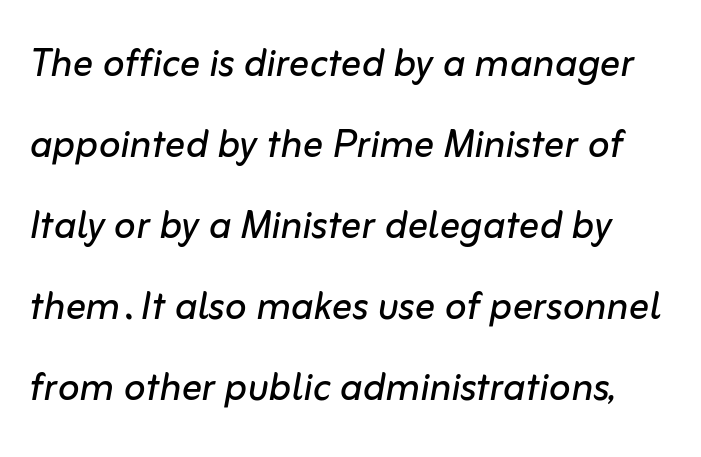
Q: Is the text bold? A: No.
Q: Is the text italic (slanted)? A: Yes, it leans right by about 10 degrees.
Q: Is the text underlined? A: No.
Q: Is the spacing between letters normal or unusually wide? A: Normal.
Q: Is the spacing between lines tight, normal or loose? A: Normal.
Q: Width (condensed, normal, or wide)? A: Normal.
Q: Stroke contrast? A: Low.
Q: x-height? A: Medium.
Q: Monospaced? A: No.
